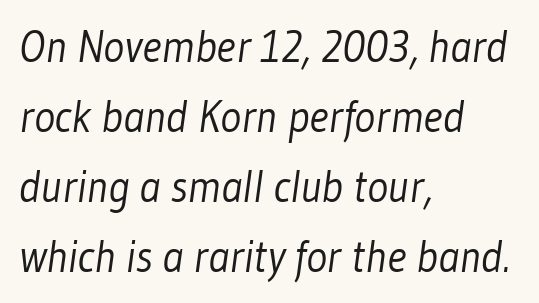
The image shows 44 px light, condensed sans-serif type; set left-aligned, normal line spacing (1.59x), normal letter spacing, not underlined; low stroke contrast and a medium x-height.
